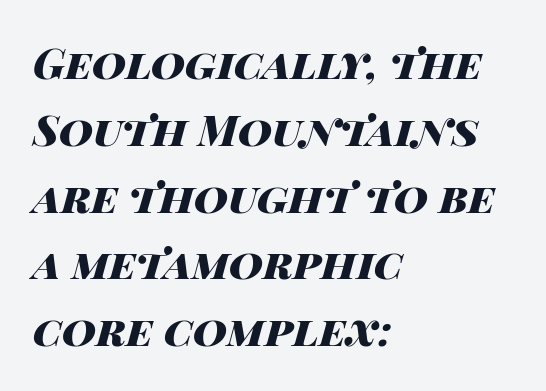
The image shows 42 px heavy, wide type, italic (leaning right); set left-aligned, normal line spacing (1.59x), normal letter spacing, not underlined; high stroke contrast and a large x-height.
